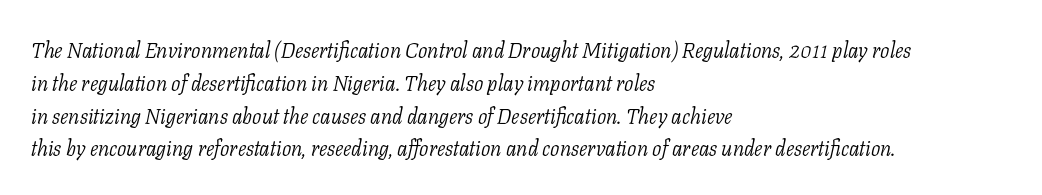
{"italic": "yes", "lean": "right", "slant_degrees": 11, "bold": "no", "underline": "no", "align": "left", "line_spacing": "normal", "line_spacing_ratio": 1.56, "letter_spacing": "normal", "letter_spacing_em": 0.0, "glyph_px": 21}
